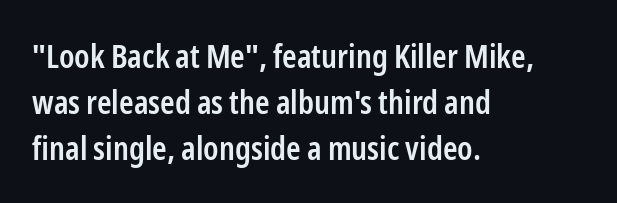
Check the space under the baseline: it is left empty. The designer went with a sans here, leaving each stem footless. The letters advance in unequal steps, a hallmark of proportional type. Normally led — the rows are evenly, conventionally spaced. Spacing between characters is what you'd get straight out of the box.
